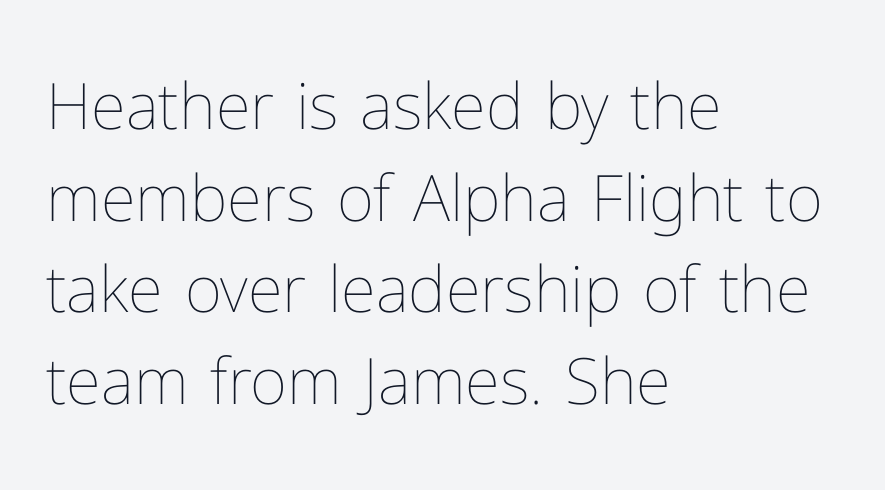
{"italic": "no", "bold": "no", "weight": "thin", "width": "normal", "stroke_contrast": "low", "x_height": "medium", "monospaced": "no", "underline": "no", "align": "left", "line_spacing": "normal", "line_spacing_ratio": 1.43, "letter_spacing": "normal", "letter_spacing_em": 0.0, "glyph_px": 64}
